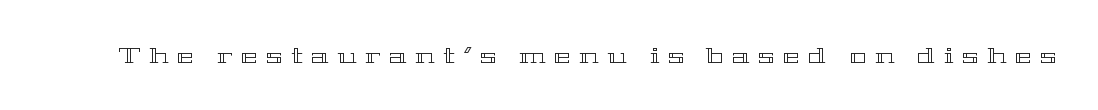
Q: Is the text italic (slanted)? A: No, it is upright.
Q: Is the text underlined? A: No.
Q: Is the spacing between letters normal or unusually wide? A: Unusually wide.
